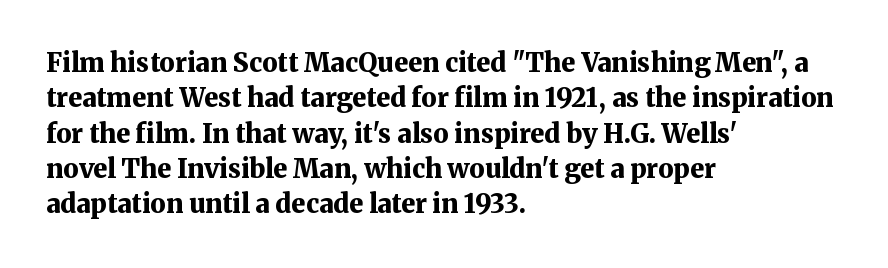
Q: Is the text bold? A: Yes.
Q: Is the text italic (slanted)? A: No, it is upright.
Q: Is the text underlined? A: No.
Q: How is the paragraph aligned? A: Left-aligned.
Q: Is the spacing between letters normal or unusually wide? A: Normal.
Q: Is the spacing between lines tight, normal or loose? A: Normal.
